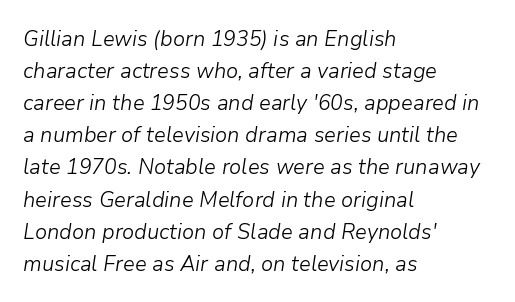
The image shows 22 px text type, italic (leaning right); set left-aligned, normal line spacing (1.46x), normal letter spacing, not underlined.
